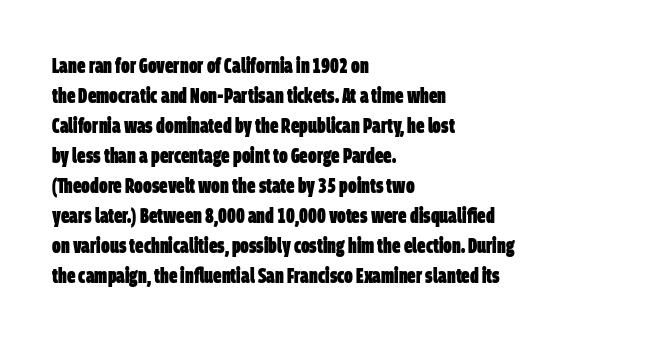
{"bold": "yes", "underline": "no", "align": "left", "line_spacing": "normal", "line_spacing_ratio": 1.43, "letter_spacing": "normal", "letter_spacing_em": 0.0, "glyph_px": 21}
